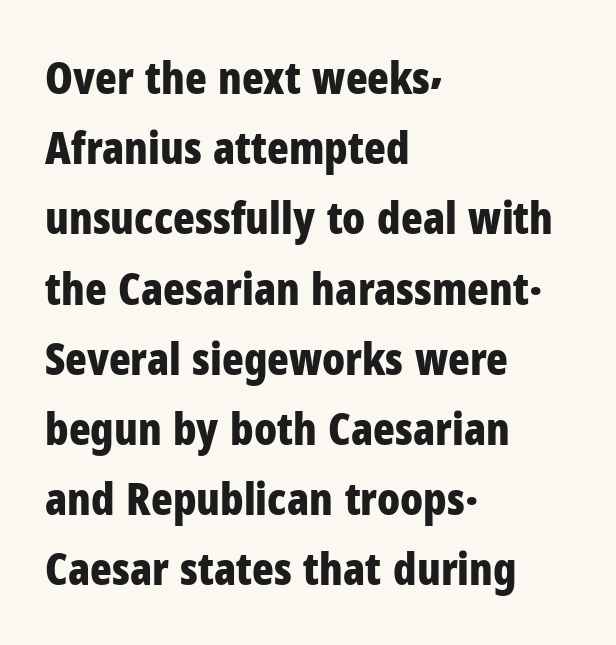
Q: Is the text bold? A: Yes.
Q: Is the text italic (slanted)? A: No, it is upright.
Q: Is the typeface a serif or a sans-serif typeface? A: Sans-serif.
Q: Is the text underlined? A: No.
Q: How is the paragraph aligned? A: Left-aligned.
Q: Is the spacing between letters normal or unusually wide? A: Normal.
Q: Is the spacing between lines tight, normal or loose? A: Normal.
Q: Width (condensed, normal, or wide)? A: Condensed.
Q: Stroke contrast? A: Low.
Q: x-height? A: Medium.
Q: Monospaced? A: No.
